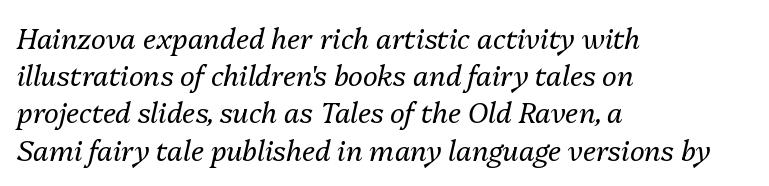
{"italic": "yes", "lean": "right", "slant_degrees": 13, "bold": "no", "weight": "regular", "width": "normal", "stroke_contrast": "medium", "x_height": "medium", "monospaced": "no", "underline": "no", "align": "left", "line_spacing": "normal", "line_spacing_ratio": 1.33, "letter_spacing": "normal", "letter_spacing_em": 0.0, "glyph_px": 28}
